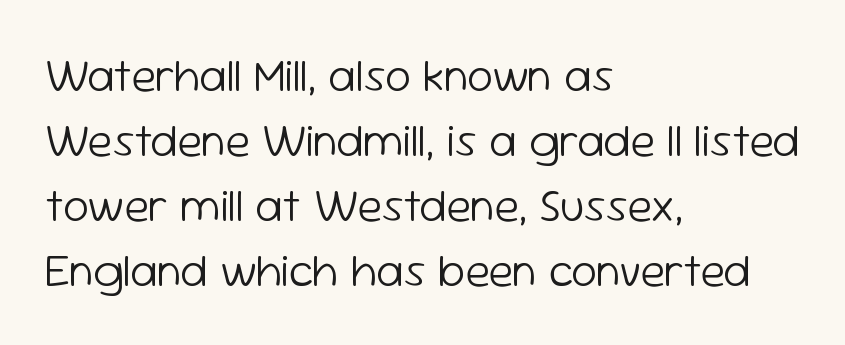
Q: Is the text bold? A: No.
Q: Is the text italic (slanted)? A: No, it is upright.
Q: Is the typeface a serif or a sans-serif typeface? A: Sans-serif.
Q: Is the text underlined? A: No.
Q: How is the paragraph aligned? A: Left-aligned.
Q: Is the spacing between letters normal or unusually wide? A: Normal.
Q: Is the spacing between lines tight, normal or loose? A: Normal.
Q: Width (condensed, normal, or wide)? A: Normal.
Q: Stroke contrast? A: Low.
Q: x-height? A: Medium.
Q: Monospaced? A: No.
